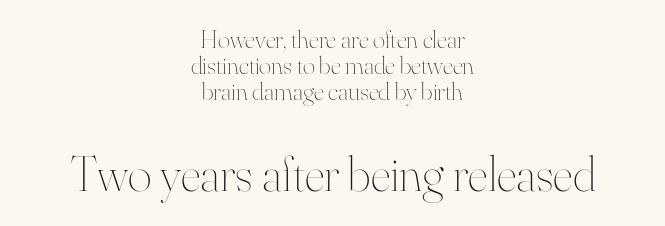
Larger block? The one below; the one above is distinctly smaller. Leading: reduced. Nobody drew a line under any word here. Tracking value appears to be zero — textbook default spacing.
